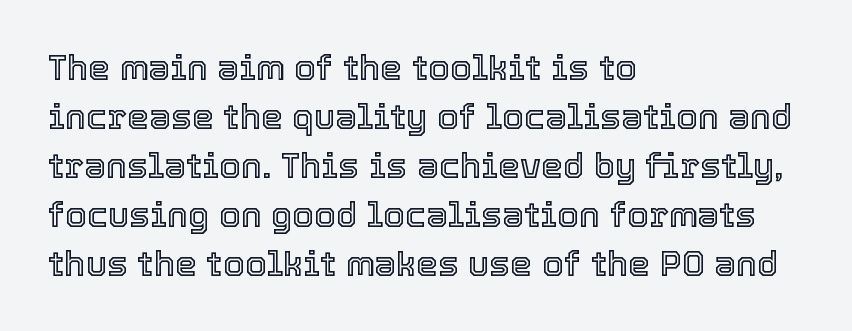
The image shows 35 px text type, upright; set left-aligned, normal line spacing (1.4x), normal letter spacing, not underlined; a medium x-height.
